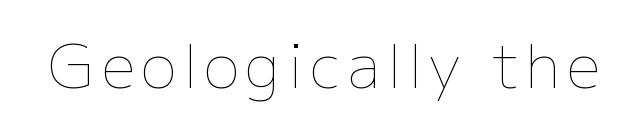
The image shows 60 px thin type, upright; set not underlined; low stroke contrast and a medium x-height.
